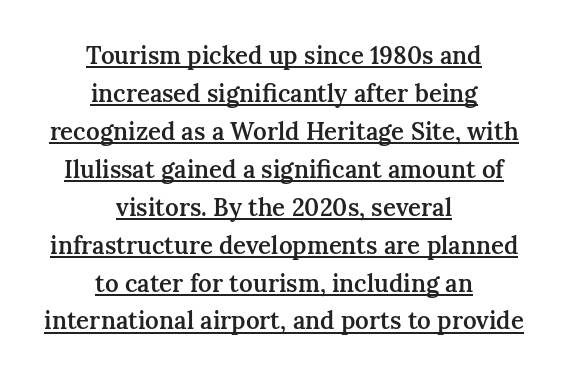
Q: Is the text bold? A: Semi-bold.
Q: Is the text italic (slanted)? A: No, it is upright.
Q: Is the text underlined? A: Yes.
Q: How is the paragraph aligned? A: Centered.
Q: Is the spacing between letters normal or unusually wide? A: Normal.
Q: Is the spacing between lines tight, normal or loose? A: Normal.
